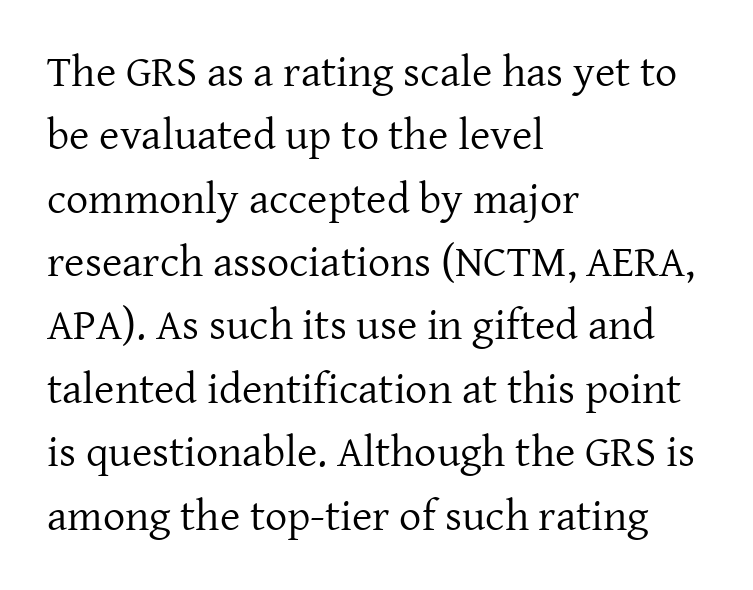
The image shows 44 px regular-weight serif type, upright; set left-aligned, normal line spacing (1.44x), normal letter spacing, not underlined; low stroke contrast and a medium x-height.
